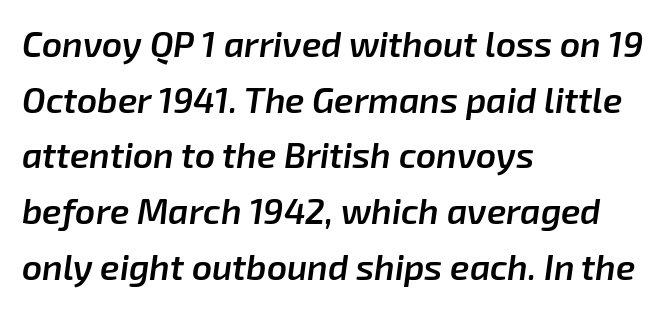
The image shows 35 px semibold type, italic (leaning right); set left-aligned, normal line spacing (1.59x), normal letter spacing, not underlined; low stroke contrast and a medium x-height.
